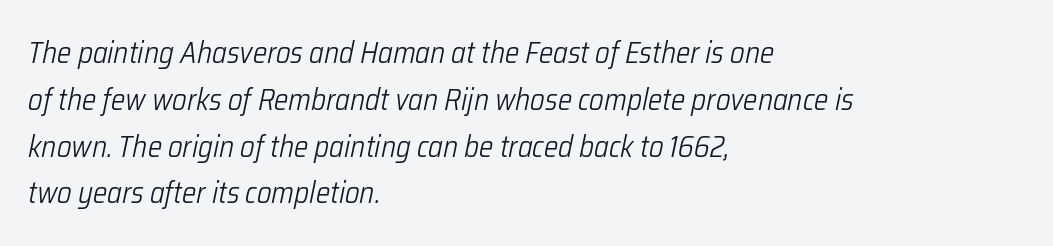
Q: Is the text bold? A: No.
Q: Is the text italic (slanted)? A: Yes, it leans right by about 12 degrees.
Q: Is the text underlined? A: No.
Q: How is the paragraph aligned? A: Left-aligned.
Q: Is the spacing between letters normal or unusually wide? A: Normal.
Q: Is the spacing between lines tight, normal or loose? A: Normal.
Q: Width (condensed, normal, or wide)? A: Condensed.
Q: Stroke contrast? A: Low.
Q: x-height? A: Medium.
Q: Monospaced? A: No.
